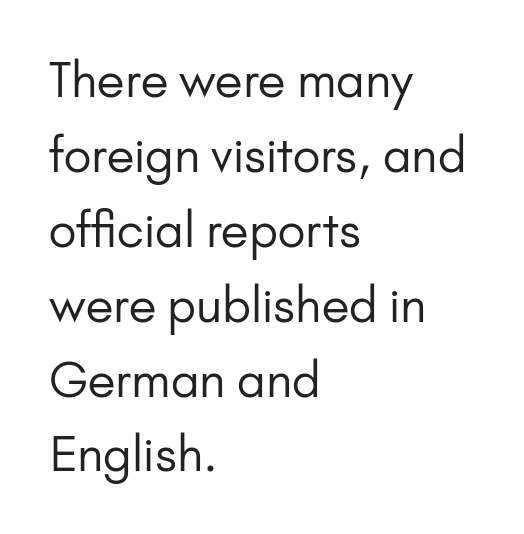
{"serif": "no", "italic": "no", "bold": "no", "weight": "regular", "width": "normal", "stroke_contrast": "low", "x_height": "small", "monospaced": "no", "underline": "no", "align": "left", "line_spacing": "normal", "line_spacing_ratio": 1.56, "letter_spacing": "normal", "letter_spacing_em": 0.0, "glyph_px": 48}
